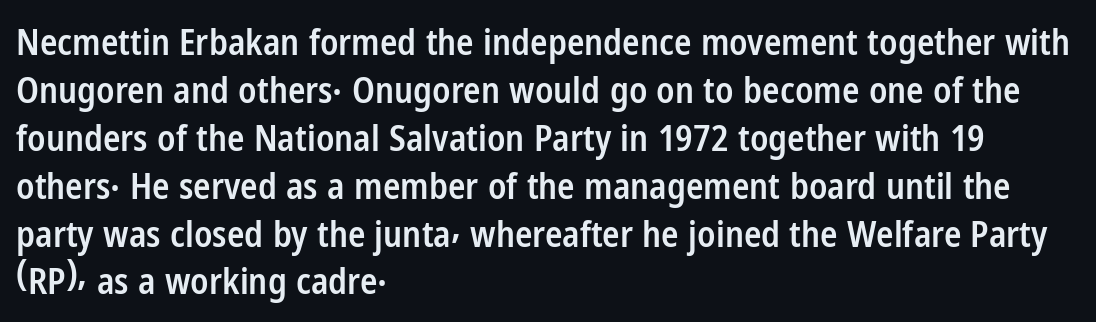
Q: Is the text bold? A: Semi-bold.
Q: Is the text italic (slanted)? A: No, it is upright.
Q: Is the typeface a serif or a sans-serif typeface? A: Sans-serif.
Q: Is the text underlined? A: No.
Q: How is the paragraph aligned? A: Left-aligned.
Q: Is the spacing between letters normal or unusually wide? A: Normal.
Q: Is the spacing between lines tight, normal or loose? A: Normal.
Q: Width (condensed, normal, or wide)? A: Condensed.
Q: Stroke contrast? A: Low.
Q: x-height? A: Medium.
Q: Monospaced? A: No.
